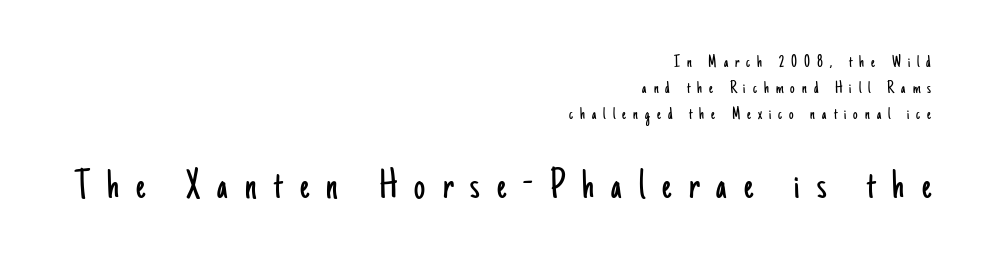
{"serif": "no", "italic": "no", "bold": "no", "weight": "light", "width": "condensed", "stroke_contrast": "low", "x_height": "small", "monospaced": "no", "underline": "no", "align": "right", "line_spacing": "normal", "line_spacing_ratio": 1.44, "letter_spacing": "wide", "letter_spacing_em": 0.39, "larger_block": "second", "size_ratio": 2.44, "glyph_px": 44}
